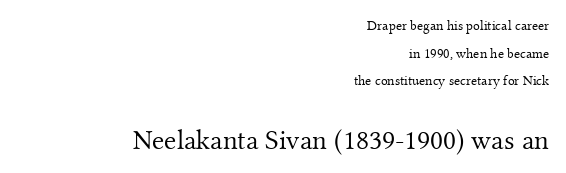
A typesetter would call this proportional, since set widths differ per character. Baseline-to-baseline distance is far greater than the letter height. The rendering enlarges the type as you move from the upper chunk to the lower. Glyph-to-glyph distance matches everyday printed text. Check under the words: just untouched page. No chunkiness to these letters — they're not bold.
